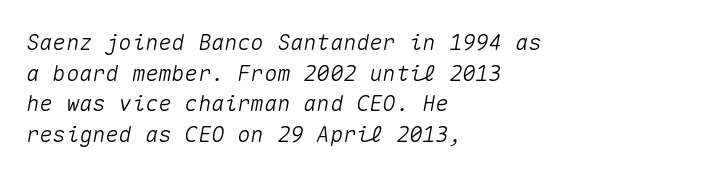
{"italic": "yes", "lean": "right", "slant_degrees": 10, "underline": "no", "align": "left", "line_spacing": "normal", "line_spacing_ratio": 1.39, "letter_spacing": "normal", "letter_spacing_em": 0.0, "glyph_px": 22}
